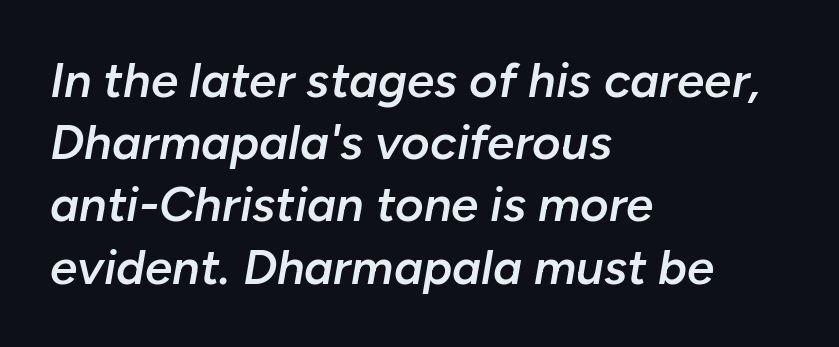
Weight check: semibold — heavier than regular, not quite bold. The baseline area is clear. Every character sits at an angle, as italics do. The text block is weighted toward the left margin, trailing off unevenly rightward. Glyph-to-glyph distance matches everyday printed text.
